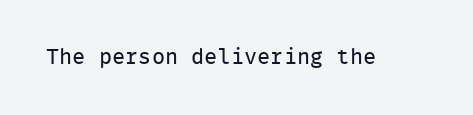
Q: Is the text bold? A: No.
Q: Is the text italic (slanted)? A: No, it is upright.
Q: Is the text underlined? A: No.
Q: Is the spacing between letters normal or unusually wide? A: Normal.
